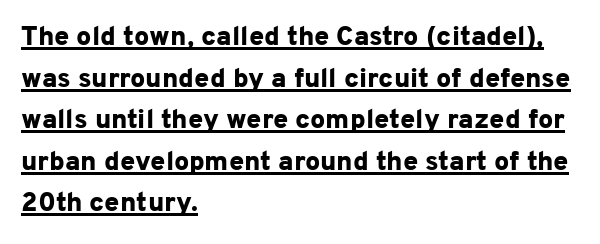
Q: Is the text bold? A: Yes.
Q: Is the text italic (slanted)? A: No, it is upright.
Q: Is the text underlined? A: Yes.
Q: How is the paragraph aligned? A: Left-aligned.
Q: Is the spacing between letters normal or unusually wide? A: Normal.
Q: Is the spacing between lines tight, normal or loose? A: Normal.
